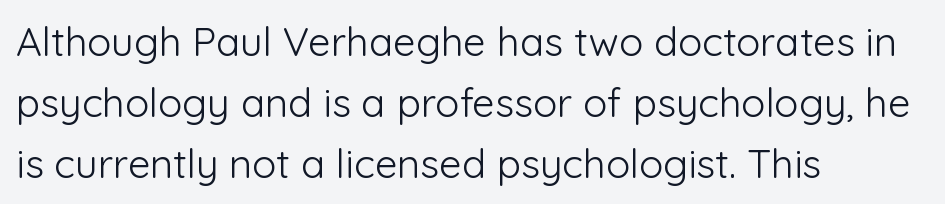
Q: Is the text bold? A: No.
Q: Is the text italic (slanted)? A: No, it is upright.
Q: Is the typeface a serif or a sans-serif typeface? A: Sans-serif.
Q: Is the text underlined? A: No.
Q: How is the paragraph aligned? A: Left-aligned.
Q: Is the spacing between letters normal or unusually wide? A: Normal.
Q: Is the spacing between lines tight, normal or loose? A: Normal.
Q: Width (condensed, normal, or wide)? A: Normal.
Q: Stroke contrast? A: Low.
Q: x-height? A: Medium.
Q: Monospaced? A: No.
